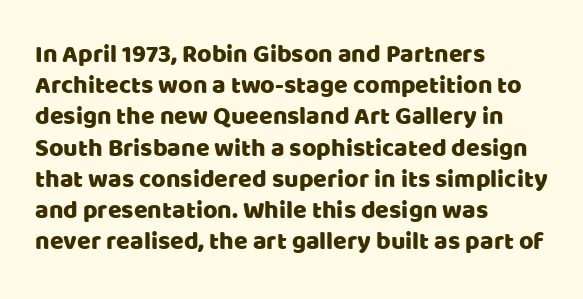
The image shows 25 px text type, upright; set left-aligned, normal line spacing (1.25x), normal letter spacing, not underlined.
